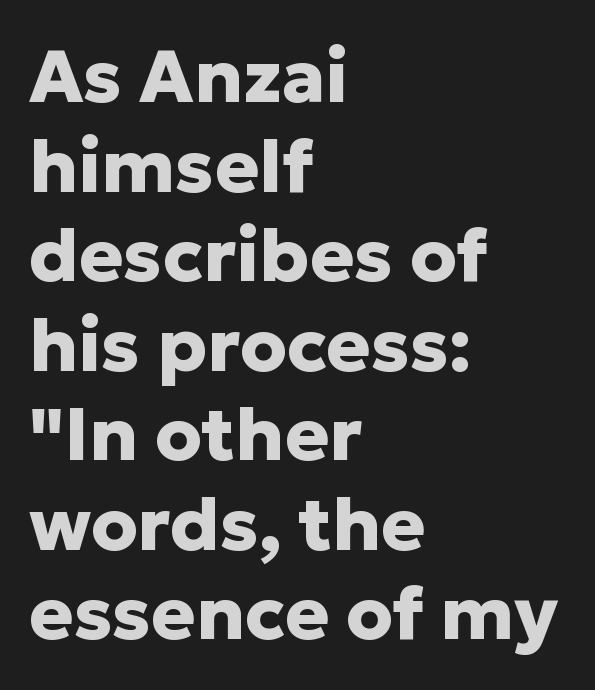
The line texture is even and compact thanks to regular tracking. Caption: multi-line text, flush left, ragged right. Character widths vary here, with narrow letters taking less room than wide ones. Underline: absent. Ascenders rise straight up at ninety degrees.
